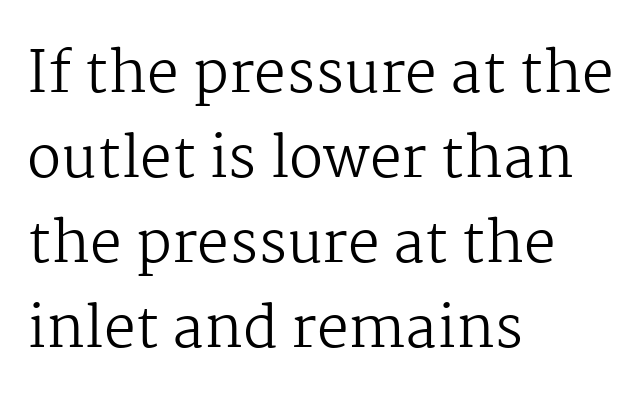
Q: Is the text bold? A: No.
Q: Is the text italic (slanted)? A: No, it is upright.
Q: Is the typeface a serif or a sans-serif typeface? A: Serif.
Q: Is the text underlined? A: No.
Q: How is the paragraph aligned? A: Left-aligned.
Q: Is the spacing between letters normal or unusually wide? A: Normal.
Q: Is the spacing between lines tight, normal or loose? A: Normal.
Q: Width (condensed, normal, or wide)? A: Normal.
Q: Stroke contrast? A: Medium.
Q: x-height? A: Medium.
Q: Monospaced? A: No.
